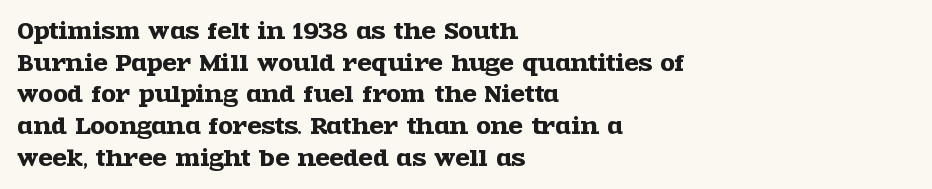
The image shows 21 px text type, upright; set left-aligned, normal line spacing (1.51x), normal letter spacing, not underlined.
